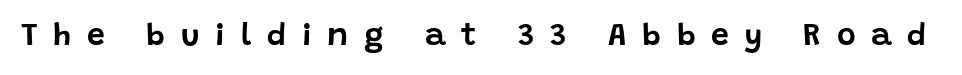
Q: Is the text italic (slanted)? A: No, it is upright.
Q: Is the typeface a serif or a sans-serif typeface? A: Sans-serif.
Q: Is the text underlined? A: No.
Q: Is the spacing between letters normal or unusually wide? A: Unusually wide.
Q: Width (condensed, normal, or wide)? A: Normal.
Q: Stroke contrast? A: Low.
Q: x-height? A: Large.
Q: Monospaced? A: No.
